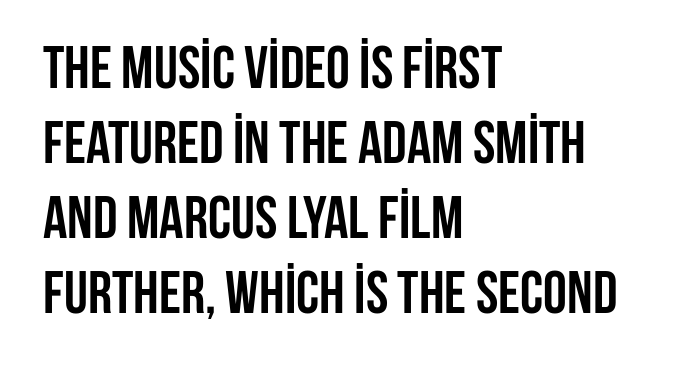
Q: Is the text bold? A: Yes.
Q: Is the text italic (slanted)? A: No, it is upright.
Q: Is the typeface a serif or a sans-serif typeface? A: Sans-serif.
Q: Is the text underlined? A: No.
Q: How is the paragraph aligned? A: Left-aligned.
Q: Is the spacing between letters normal or unusually wide? A: Normal.
Q: Is the spacing between lines tight, normal or loose? A: Normal.
Q: Width (condensed, normal, or wide)? A: Condensed.
Q: Stroke contrast? A: Low.
Q: x-height? A: Large.
Q: Monospaced? A: No.
